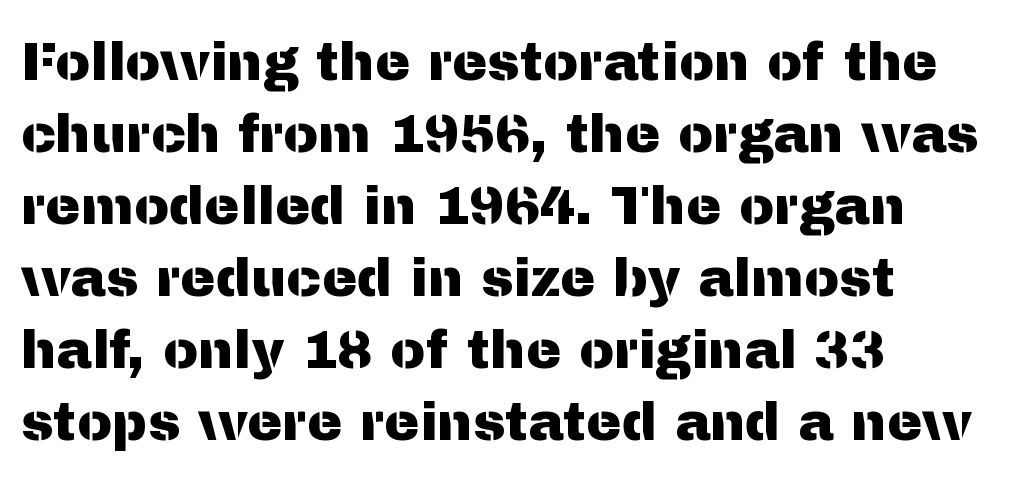
The image shows 53 px sans-serif type, upright; set left-aligned, normal line spacing (1.36x), normal letter spacing, not underlined; medium stroke contrast and a medium x-height.
